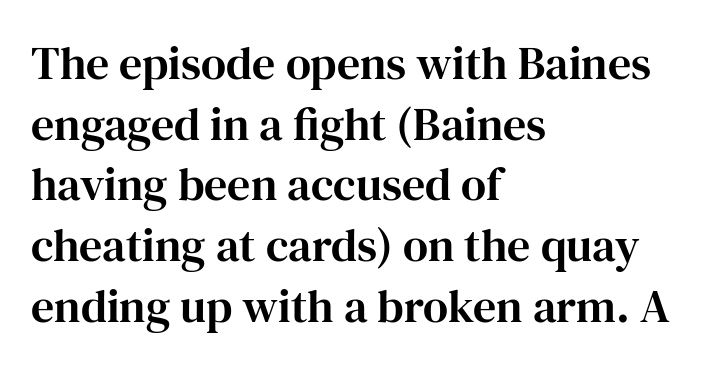
The lettering stays uniformly vertical, giving the passage a roman look. Compared with typical paragraphs, the rows here are spaced about the same. The lines are quadded left. Plain, unruled lines of type. Character widths vary here, with narrow letters taking less room than wide ones. Tracking value appears to be zero — textbook default spacing.
